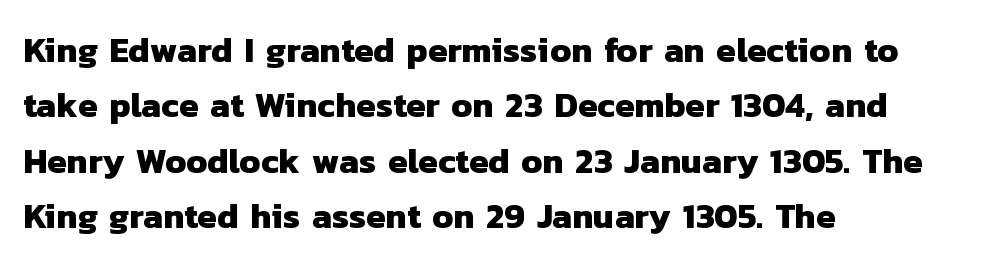
Q: Is the text bold? A: Yes.
Q: Is the typeface a serif or a sans-serif typeface? A: Sans-serif.
Q: Is the text underlined? A: No.
Q: How is the paragraph aligned? A: Left-aligned.
Q: Is the spacing between letters normal or unusually wide? A: Normal.
Q: Is the spacing between lines tight, normal or loose? A: Normal.
Q: Width (condensed, normal, or wide)? A: Normal.
Q: Stroke contrast? A: Low.
Q: x-height? A: Medium.
Q: Monospaced? A: No.
